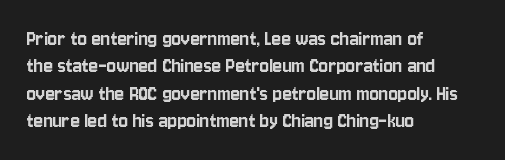
The lines are quadded left. Bare-footed words on every line. Notice how the stems are strictly vertical — no italics here. The gaps between neighbouring characters are ordinary and unremarkable.
